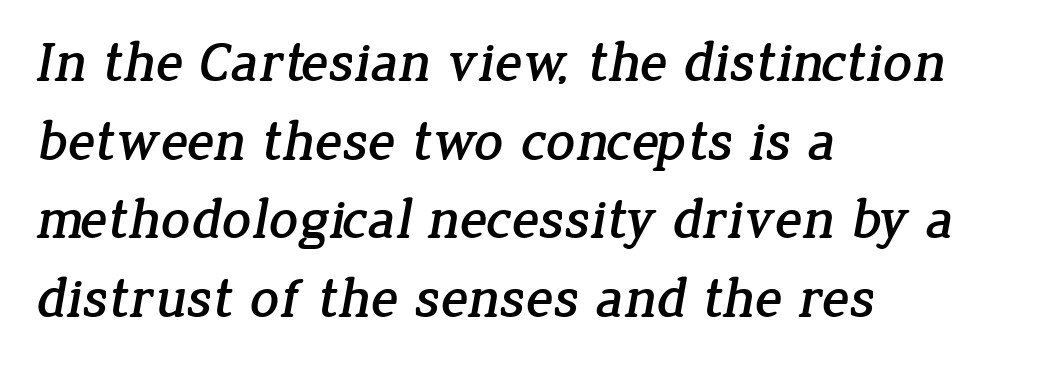
Each letter keeps its own natural width here, so spacing adapts to shape. Underlining? Definitely not there. Leading matches the norm, producing a regular column. Small tapered or slab feet sit at the stroke ends, so this counts as serif.
